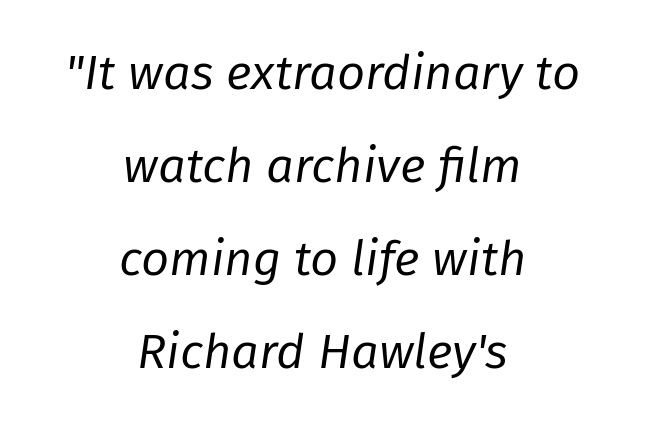
The image shows 49 px regular-weight type, italic (leaning right); set centered, loose line spacing (1.9x), normal letter spacing, not underlined; low stroke contrast and a medium x-height.
